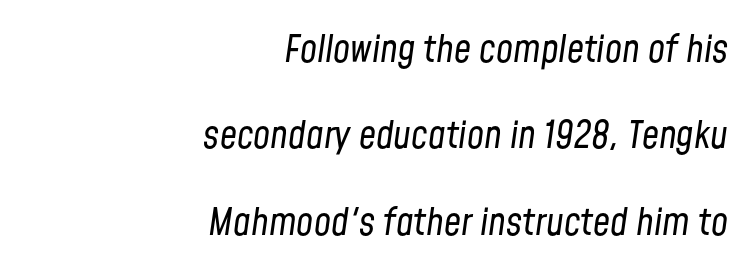
The image shows 38 px regular-weight, condensed type, italic (leaning right); set right-aligned, loose line spacing (2.27x), normal letter spacing, not underlined; low stroke contrast and a medium x-height.
